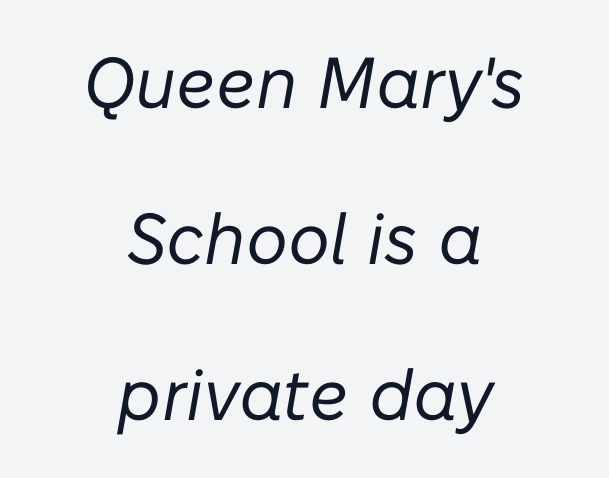
The image shows 72 px regular-weight type, italic (leaning right); set centered, loose line spacing (2.17x), normal letter spacing, not underlined; low stroke contrast and a medium x-height.
